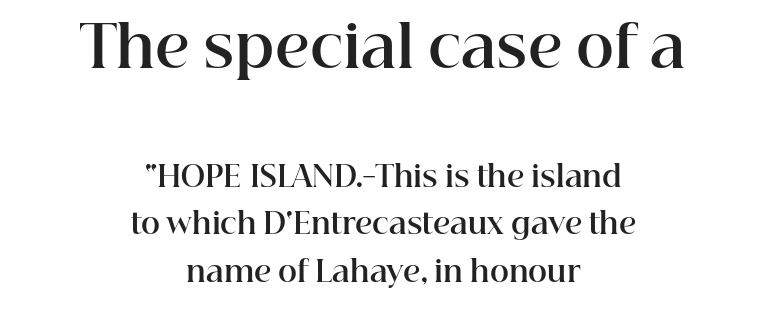
The image shows 58 px bold serif type, upright; set centered, normal line spacing (1.64x), normal letter spacing, not underlined; the first (top) block is 2.0x larger; high stroke contrast and a medium x-height.
